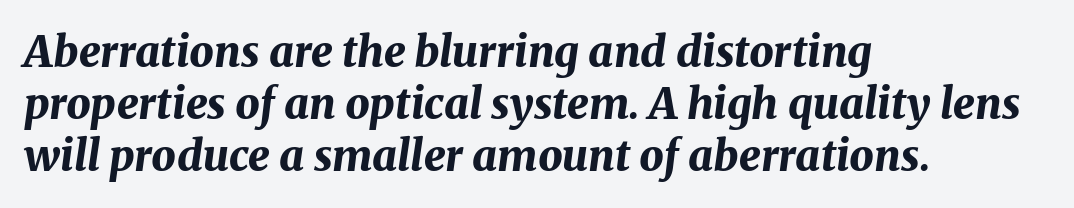
The image shows 43 px bold type, italic (leaning right); set left-aligned, line spacing 1.21x, normal letter spacing, not underlined; medium stroke contrast and a medium x-height.
